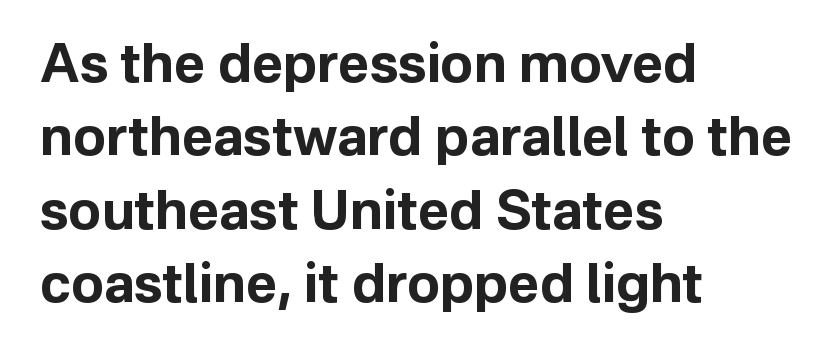
The image shows 54 px bold sans-serif type, upright; set left-aligned, normal line spacing (1.36x), normal letter spacing, not underlined; low stroke contrast and a medium x-height.
